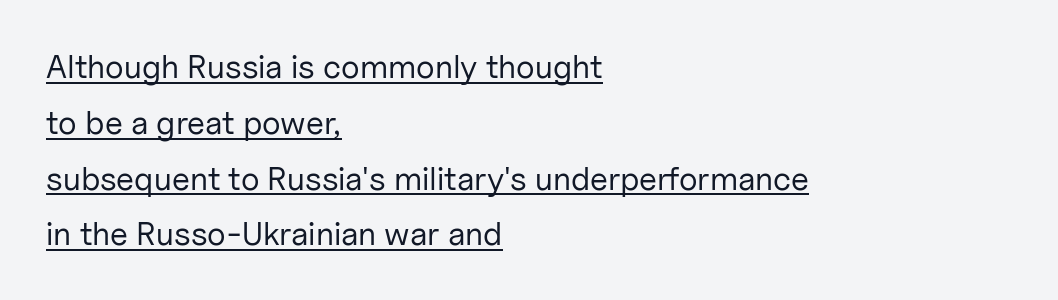
The image shows 33 px regular-weight sans-serif type, upright; set left-aligned, normal line spacing (1.69x), normal letter spacing, underlined; low stroke contrast and a medium x-height.
